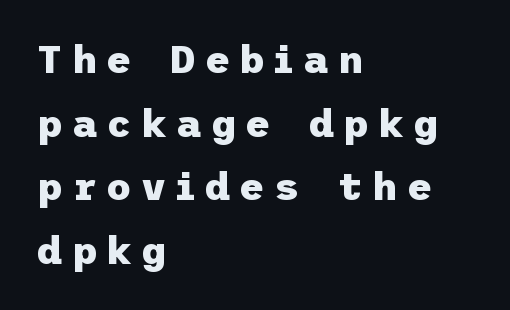
Has an underline been added? It has not. The rendering uses a moderate line-height, typical for paragraphs. Caption: bold face, heavy strokes. Which margin do the lines hug? The left one — the right edge is uneven. Font category for this specimen: sans-serif.
